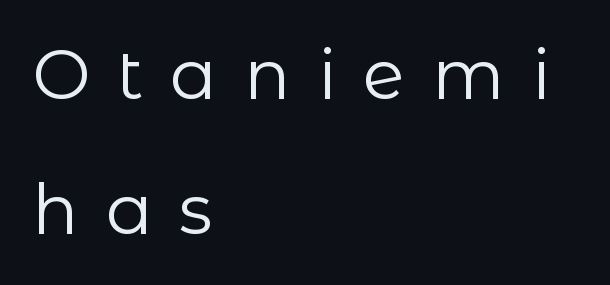
{"serif": "no", "italic": "no", "bold": "no", "weight": "regular", "width": "normal", "stroke_contrast": "low", "x_height": "medium", "monospaced": "no", "underline": "no", "align": "left", "line_spacing": "loose", "line_spacing_ratio": 1.96, "letter_spacing": "wide", "letter_spacing_em": 0.39, "glyph_px": 69}
